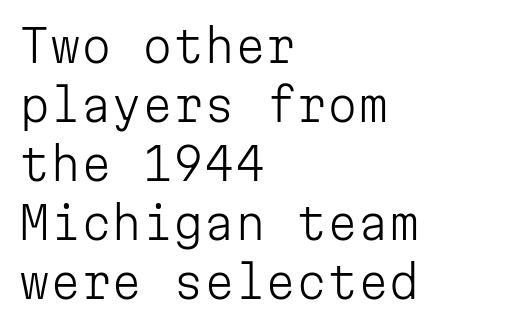
Q: Is the text bold? A: No.
Q: Is the text italic (slanted)? A: No, it is upright.
Q: Is the typeface a serif or a sans-serif typeface? A: Sans-serif.
Q: Is the text underlined? A: No.
Q: How is the paragraph aligned? A: Left-aligned.
Q: Is the spacing between letters normal or unusually wide? A: Normal.
Q: Is the spacing between lines tight, normal or loose? A: Normal.
Q: Width (condensed, normal, or wide)? A: Normal.
Q: Stroke contrast? A: Low.
Q: x-height? A: Medium.
Q: Monospaced? A: Yes.
